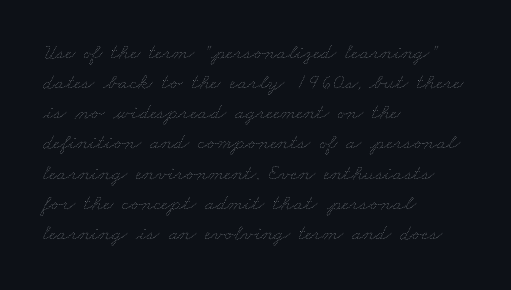
The image shows 22 px text type; set left-aligned, normal line spacing (1.37x), normal letter spacing, not underlined.
